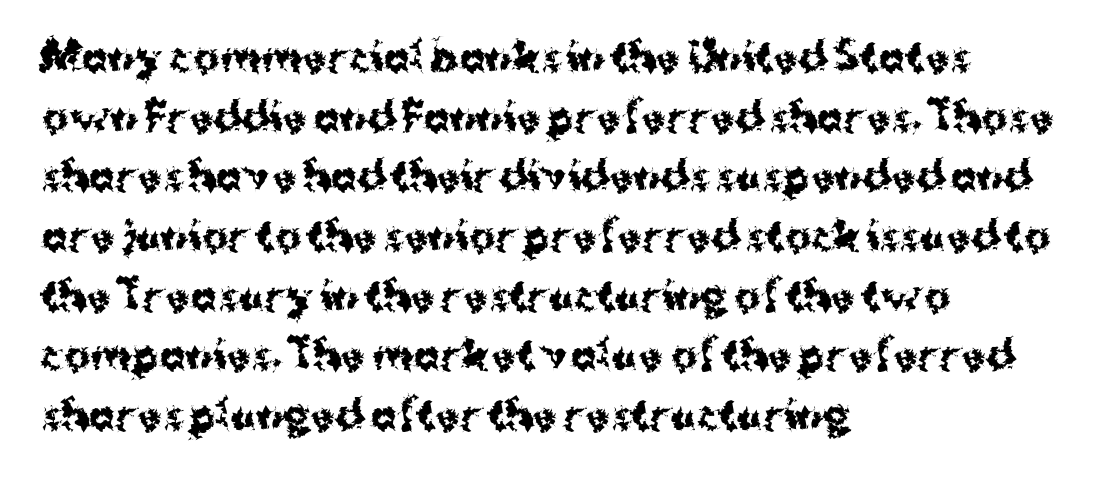
Q: Is the text bold? A: Yes.
Q: Is the text italic (slanted)? A: No, it is upright.
Q: Is the typeface a serif or a sans-serif typeface? A: Sans-serif.
Q: Is the text underlined? A: No.
Q: How is the paragraph aligned? A: Left-aligned.
Q: Is the spacing between letters normal or unusually wide? A: Normal.
Q: Is the spacing between lines tight, normal or loose? A: Normal.
Q: Width (condensed, normal, or wide)? A: Normal.
Q: Stroke contrast? A: Medium.
Q: x-height? A: Medium.
Q: Monospaced? A: No.
